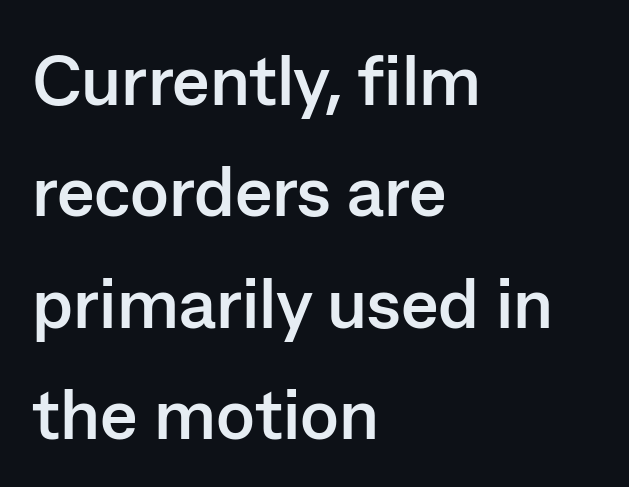
{"serif": "no", "italic": "no", "bold": "yes", "weight": "semibold", "width": "normal", "stroke_contrast": "low", "x_height": "medium", "monospaced": "no", "underline": "no", "align": "left", "line_spacing": "normal", "line_spacing_ratio": 1.57, "letter_spacing": "normal", "letter_spacing_em": 0.0, "glyph_px": 71}
